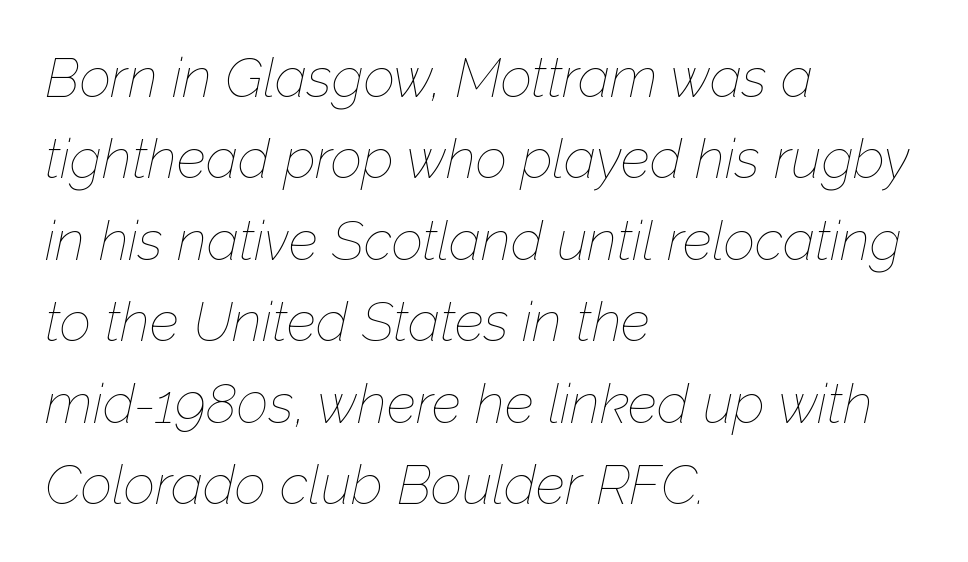
Unmarked baselines from the first word to the last. No extra tracking has been applied to these lines. One-word summary of the alignment: left. The passage shown is typed in a proportional face where columns would drift. Think standard paragraph weight, or any step lighter than that.
